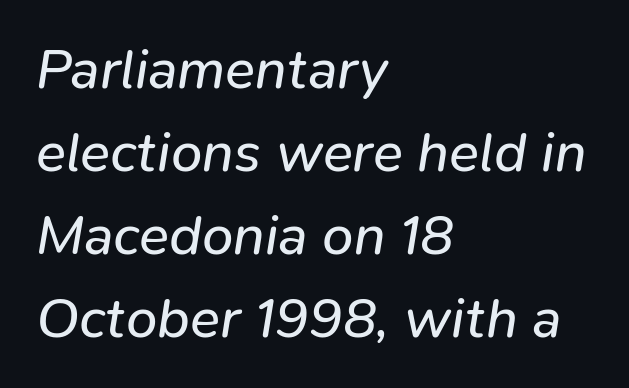
{"italic": "yes", "lean": "right", "slant_degrees": 9, "bold": "no", "weight": "regular", "width": "normal", "stroke_contrast": "low", "x_height": "medium", "monospaced": "no", "underline": "no", "align": "left", "line_spacing": "normal", "line_spacing_ratio": 1.48, "letter_spacing": "normal", "letter_spacing_em": 0.0, "glyph_px": 56}
